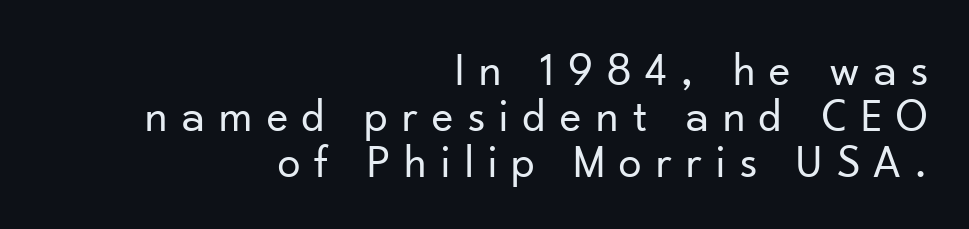
The image shows 46 px regular-weight sans-serif type, upright; set right-aligned, tight line spacing (1.0x), unusually wide letter spacing (+0.31 em), not underlined; low stroke contrast and a small x-height.
